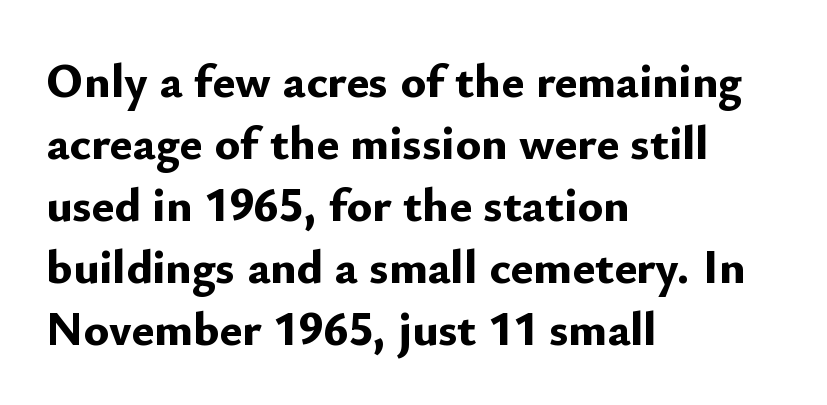
You could not count columns in this text — the font is proportionally spaced. The gap between lines stays unmarked. A typesetter would mark this as roman, not italic. Horizontally, the lines are justified to the leading edge only. Tracking value appears to be zero — textbook default spacing.
